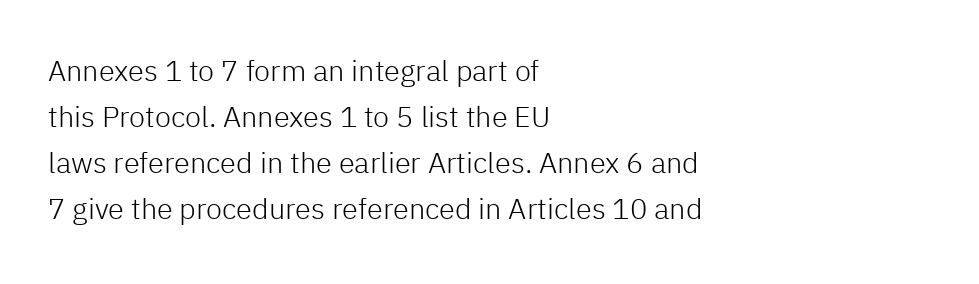
Compared with typical paragraphs, the rows here are spaced about the same. A clean baseline with only descenders dipping below it. You could not count columns in this text — the font is proportionally spaced. In terms of posture, this sample is upright. This is sans-serif lettering, the kind often seen on screens and signage.
